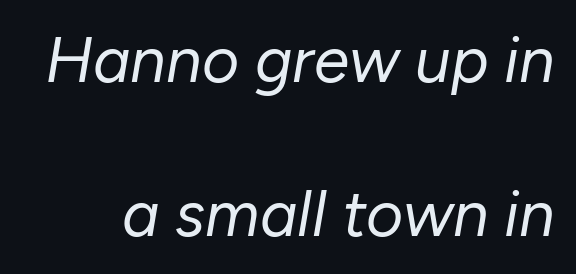
Letters have the restrained weight of plain body copy at most. The text carries the slant typical of an italic or oblique font. A great deal of white space separates one row of letters from the next. Lines of text with bare space underneath.
